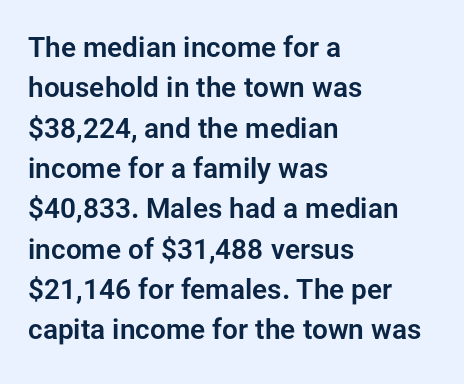
{"serif": "no", "italic": "no", "width": "normal", "stroke_contrast": "low", "x_height": "medium", "monospaced": "no", "underline": "no", "align": "left", "line_spacing": "normal", "line_spacing_ratio": 1.44, "letter_spacing": "normal", "letter_spacing_em": 0.0, "glyph_px": 28}
